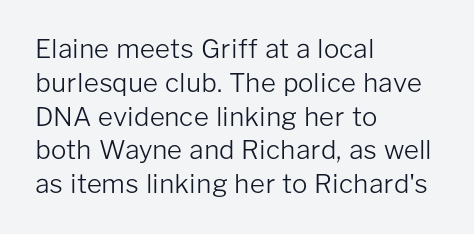
Q: Is the text bold? A: No.
Q: Is the text italic (slanted)? A: No, it is upright.
Q: Is the text underlined? A: No.
Q: How is the paragraph aligned? A: Left-aligned.
Q: Is the spacing between letters normal or unusually wide? A: Normal.
Q: Is the spacing between lines tight, normal or loose? A: Normal.
